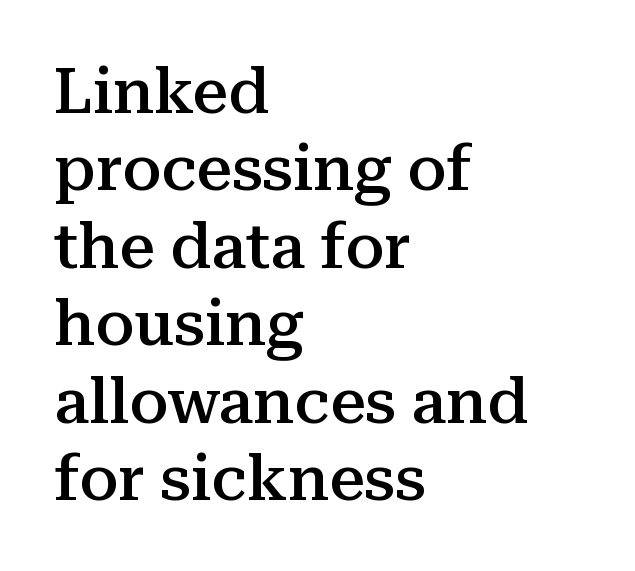
{"serif": "yes", "italic": "no", "bold": "semi", "weight": "semibold", "width": "normal", "stroke_contrast": "medium", "x_height": "medium", "monospaced": "no", "underline": "no", "align": "left", "line_spacing_ratio": 1.23, "letter_spacing": "normal", "letter_spacing_em": 0.0, "glyph_px": 63}
